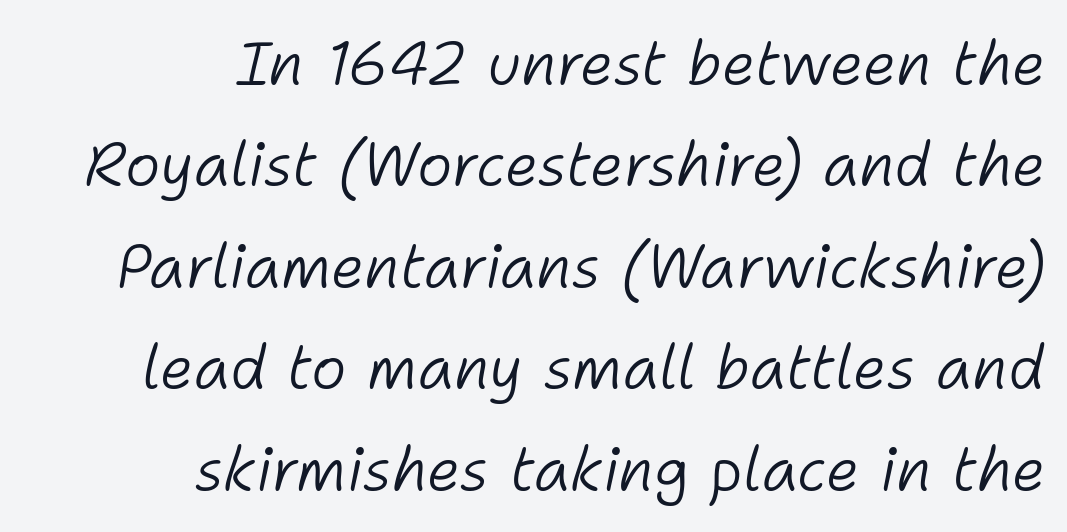
Each letter keeps its own natural width here, so spacing adapts to shape. The passage shown is not underscored anywhere. If you measured baseline to baseline, you'd find a middling distance. The passage shown has conventional tracking throughout. Line ends are locked; line starts wander.
